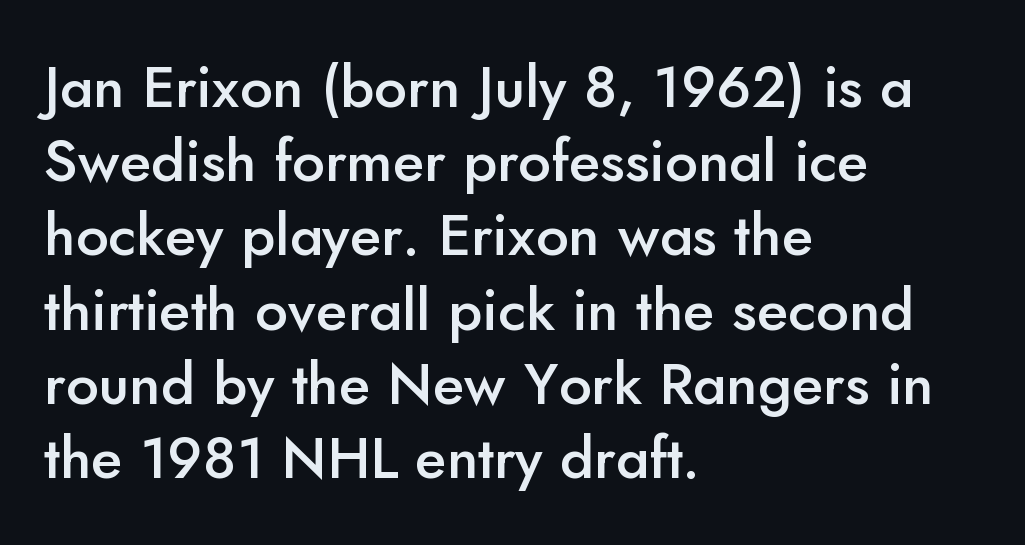
{"serif": "no", "italic": "no", "bold": "semi", "weight": "semibold", "width": "normal", "stroke_contrast": "low", "x_height": "small", "monospaced": "no", "underline": "no", "align": "left", "line_spacing": "normal", "line_spacing_ratio": 1.28, "letter_spacing": "normal", "letter_spacing_em": 0.0, "glyph_px": 58}
